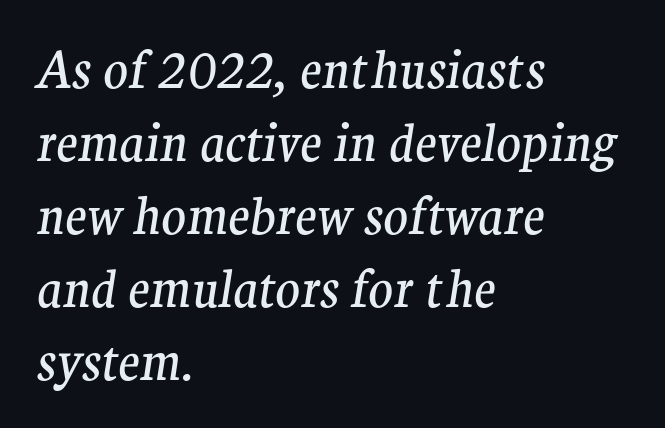
The image shows 51 px regular-weight serif type, italic (leaning right); set left-aligned, normal line spacing (1.43x), normal letter spacing, not underlined; medium stroke contrast and a medium x-height.
